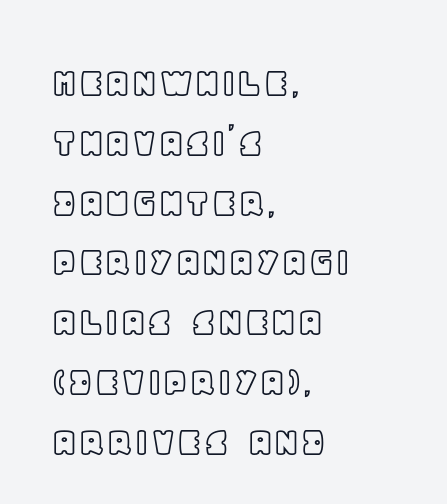
The area under the type is left untouched. You could not count columns in this text — the font is proportionally spaced. Inter-character spacing is left at the font's built-in metrics. Leftover space on each line is placed entirely after the last word.
